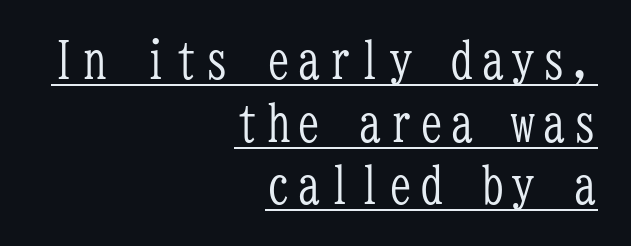
The passage shown is typed in a monospace face where columns stay perfectly aligned. Weight class: somewhere from thin through regular. The axis of the letterforms is exactly vertical. Is this a sans? No — the strokes have serifs.
